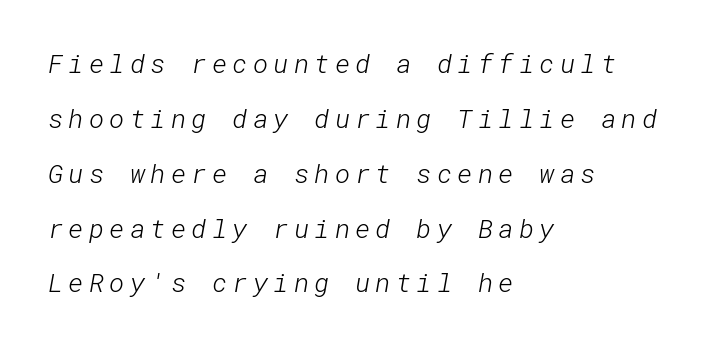
The image shows 26 px text type; set left-aligned, loose line spacing (2.11x), unusually wide letter spacing (+0.2 em), not underlined.
